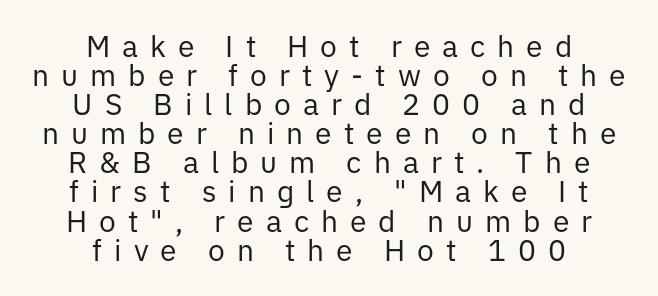
The image shows 30 px regular-weight sans-serif type, upright; set centered, tight line spacing (0.97x), unusually wide letter spacing (+0.4 em), not underlined; low stroke contrast and a medium x-height.
